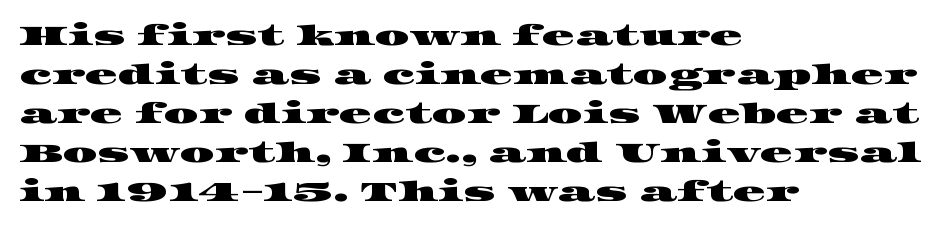
{"underline": "no", "align": "left", "line_spacing": "normal", "line_spacing_ratio": 1.44, "letter_spacing": "normal", "letter_spacing_em": 0.0, "glyph_px": 27}
